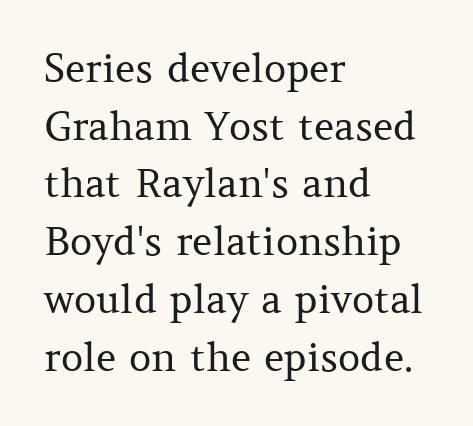
{"serif": "yes", "italic": "no", "bold": "no", "weight": "regular", "width": "normal", "stroke_contrast": "medium", "x_height": "medium", "monospaced": "no", "underline": "no", "align": "left", "line_spacing": "normal", "line_spacing_ratio": 1.48, "letter_spacing": "normal", "letter_spacing_em": 0.0, "glyph_px": 39}
